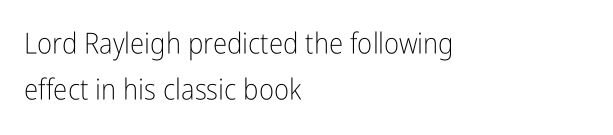
The image shows 29 px light, condensed sans-serif type, upright; set left-aligned, normal line spacing (1.6x), normal letter spacing, not underlined; low stroke contrast and a medium x-height.
